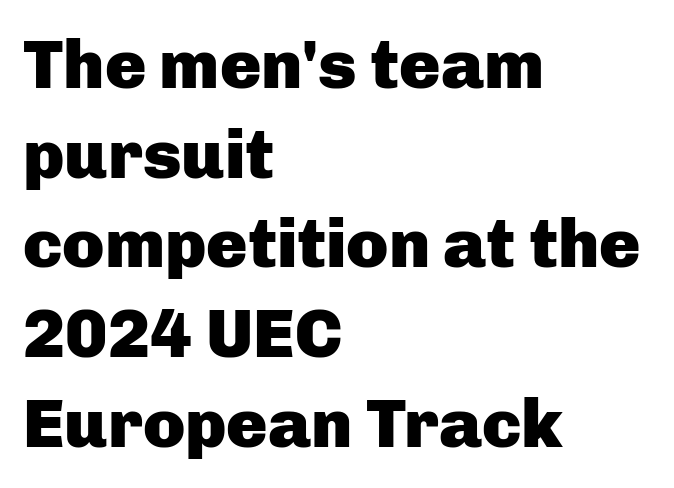
Is there much room between lines? A standard amount, neither cramped nor airy. Pretty heavy lettering here — definitely bold. This is the regular roman posture of the typeface. These lines stack with their left ends in a neat column.
